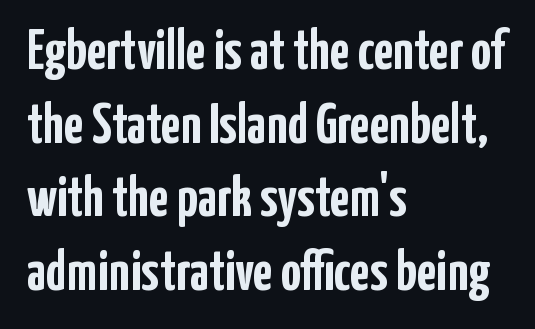
{"serif": "no", "italic": "no", "bold": "yes", "weight": "semibold", "width": "condensed", "stroke_contrast": "low", "x_height": "medium", "monospaced": "no", "underline": "no", "align": "left", "line_spacing": "normal", "line_spacing_ratio": 1.29, "letter_spacing": "normal", "letter_spacing_em": 0.0, "glyph_px": 57}
